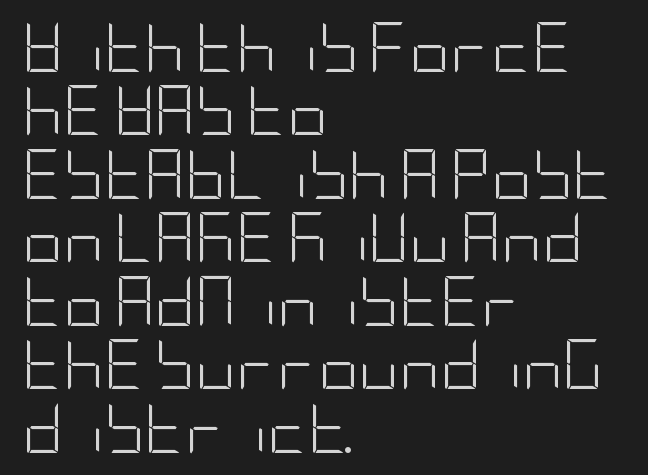
The image shows 50 px light, condensed sans-serif type, upright; set left-aligned, normal line spacing (1.27x), normal letter spacing, not underlined; low stroke contrast and a large x-height.
